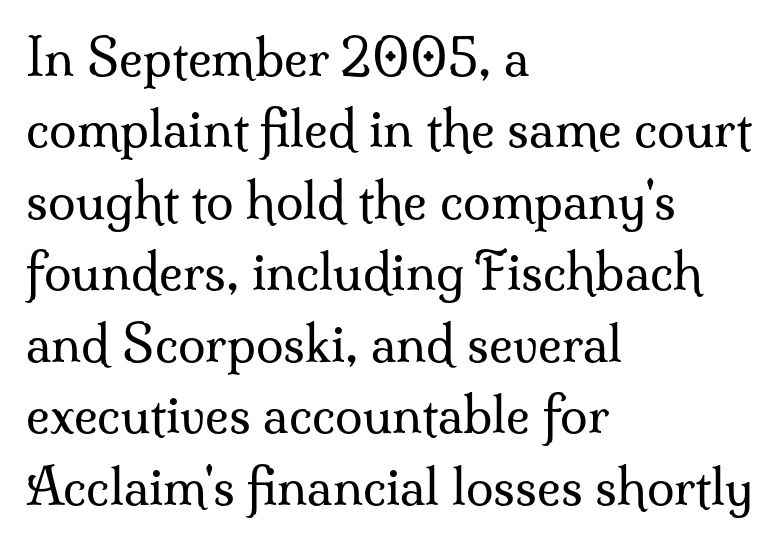
Q: Is the text bold? A: No.
Q: Is the text italic (slanted)? A: No, it is upright.
Q: Is the typeface a serif or a sans-serif typeface? A: Serif.
Q: Is the text underlined? A: No.
Q: How is the paragraph aligned? A: Left-aligned.
Q: Is the spacing between letters normal or unusually wide? A: Normal.
Q: Is the spacing between lines tight, normal or loose? A: Normal.
Q: Width (condensed, normal, or wide)? A: Normal.
Q: Stroke contrast? A: Medium.
Q: x-height? A: Small.
Q: Monospaced? A: No.
